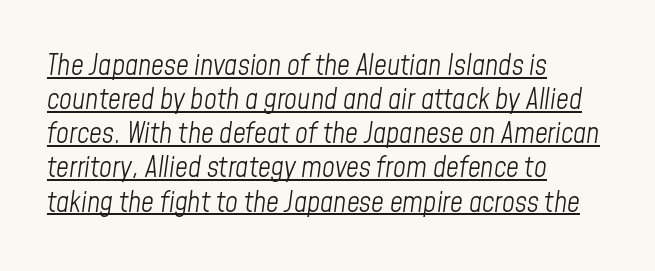
The image shows 28 px light, condensed type, italic (leaning right); set left-aligned, line spacing 1.22x, normal letter spacing, underlined; low stroke contrast and a medium x-height.
